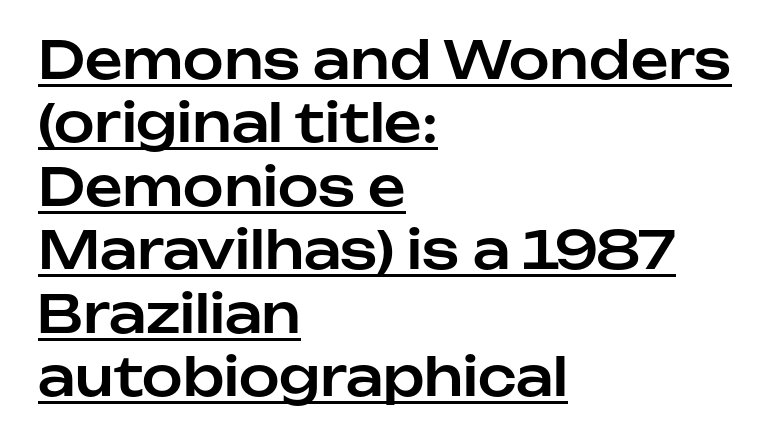
Q: Is the text italic (slanted)? A: No, it is upright.
Q: Is the typeface a serif or a sans-serif typeface? A: Sans-serif.
Q: Is the text underlined? A: Yes.
Q: How is the paragraph aligned? A: Left-aligned.
Q: Is the spacing between letters normal or unusually wide? A: Normal.
Q: Width (condensed, normal, or wide)? A: Normal.
Q: Stroke contrast? A: Low.
Q: x-height? A: Medium.
Q: Monospaced? A: No.
